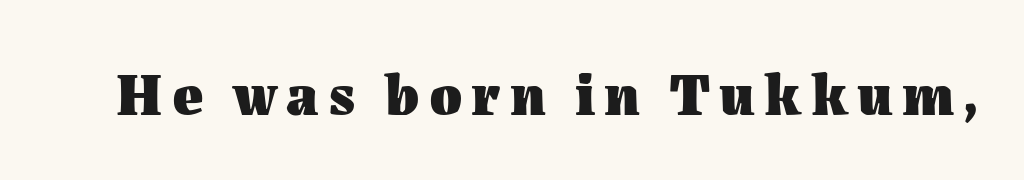
Q: Is the text bold? A: Yes.
Q: Is the text italic (slanted)? A: No, it is upright.
Q: Is the text underlined? A: No.
Q: Width (condensed, normal, or wide)? A: Normal.
Q: Stroke contrast? A: Medium.
Q: x-height? A: Medium.
Q: Monospaced? A: No.
